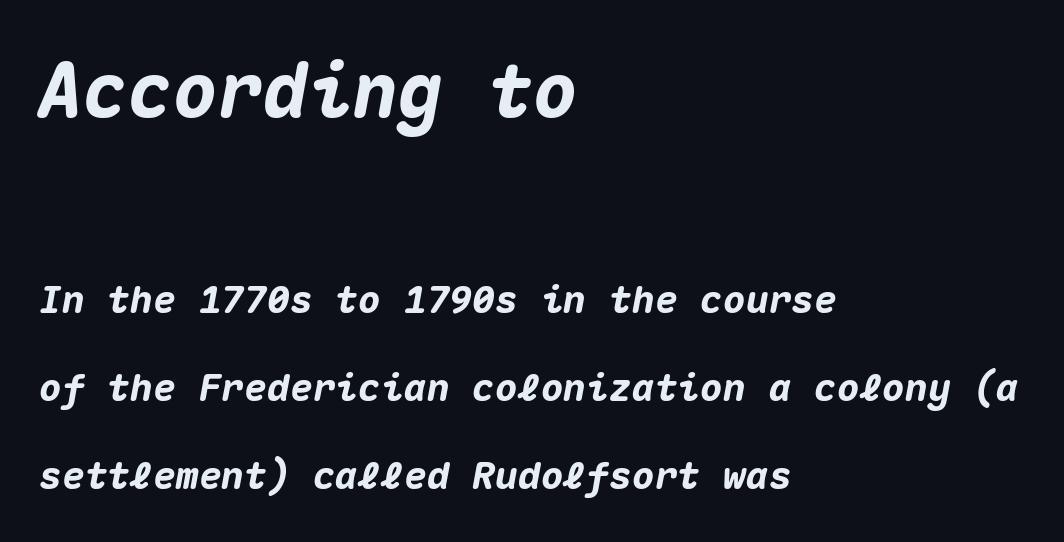
Q: Is the text bold? A: Yes.
Q: Is the text italic (slanted)? A: Yes, it leans right by about 10 degrees.
Q: Is the text underlined? A: No.
Q: How is the paragraph aligned? A: Left-aligned.
Q: Is the spacing between letters normal or unusually wide? A: Normal.
Q: Is the spacing between lines tight, normal or loose? A: Loose.
Q: Which block of text is set in a larger size, the first (top) or the second (bottom)? A: The first (top) one.
Q: Width (condensed, normal, or wide)? A: Normal.
Q: Stroke contrast? A: Medium.
Q: x-height? A: Medium.
Q: Monospaced? A: Yes.
